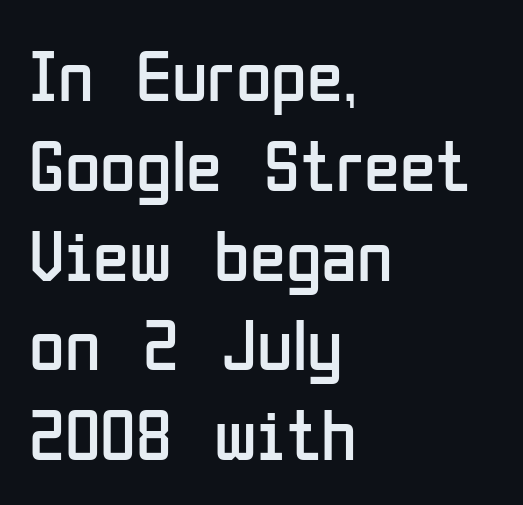
Q: Is the text bold? A: No.
Q: Is the text italic (slanted)? A: No, it is upright.
Q: Is the typeface a serif or a sans-serif typeface? A: Sans-serif.
Q: Is the text underlined? A: No.
Q: How is the paragraph aligned? A: Left-aligned.
Q: Is the spacing between letters normal or unusually wide? A: Normal.
Q: Width (condensed, normal, or wide)? A: Condensed.
Q: Stroke contrast? A: Low.
Q: x-height? A: Medium.
Q: Monospaced? A: No.
